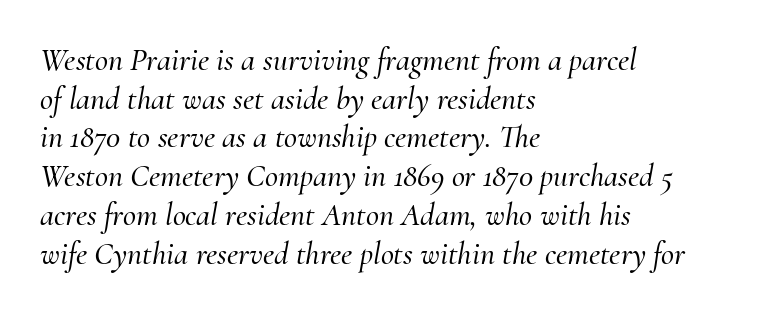
The face used here is proportionally spaced, like ordinary book or web type. Bare-footed words on every line. Here the glyphs are tracked normally, forming tight word shapes. To sum up the face: it has serifs. Slant detected: the letters are inclined.
